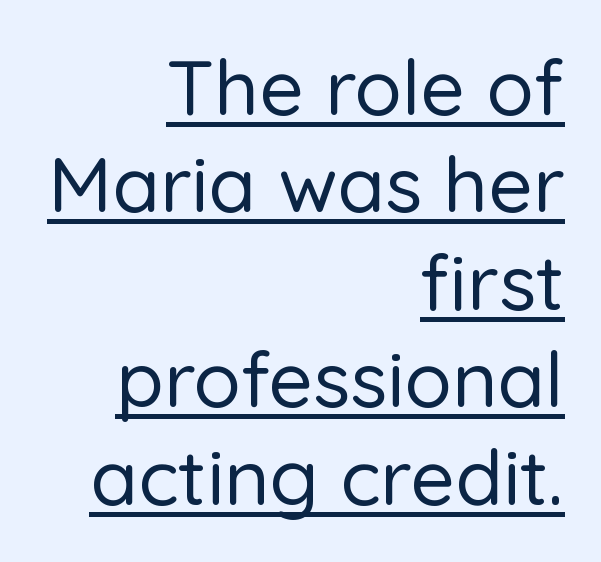
The image shows 78 px sans-serif type, upright; set right-aligned, normal line spacing (1.25x), normal letter spacing, underlined; low stroke contrast and a medium x-height.
